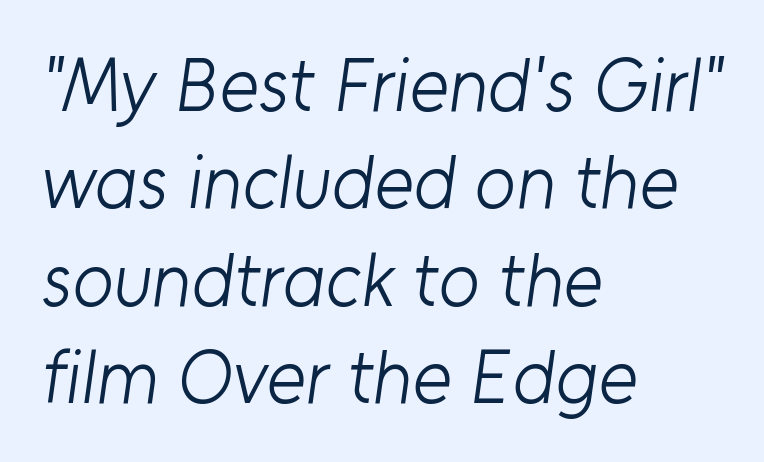
The image shows 75 px light sans-serif type; set left-aligned, normal line spacing (1.3x), normal letter spacing, not underlined; low stroke contrast and a medium x-height.
